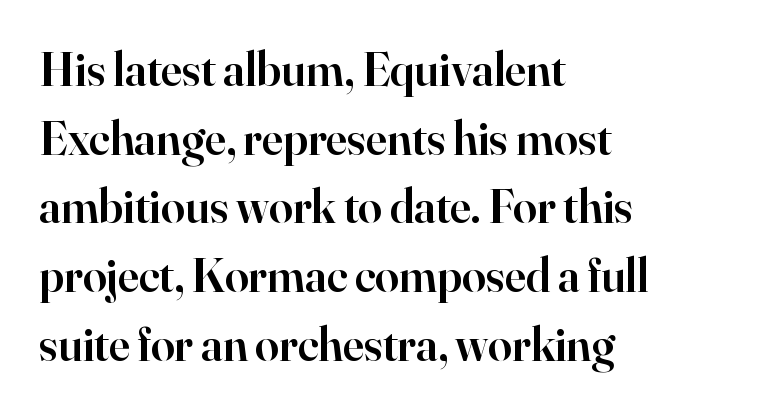
Q: Is the text bold? A: Semi-bold.
Q: Is the text italic (slanted)? A: No, it is upright.
Q: Is the typeface a serif or a sans-serif typeface? A: Serif.
Q: Is the text underlined? A: No.
Q: How is the paragraph aligned? A: Left-aligned.
Q: Is the spacing between letters normal or unusually wide? A: Normal.
Q: Is the spacing between lines tight, normal or loose? A: Normal.
Q: Width (condensed, normal, or wide)? A: Normal.
Q: Stroke contrast? A: High.
Q: x-height? A: Small.
Q: Monospaced? A: No.
